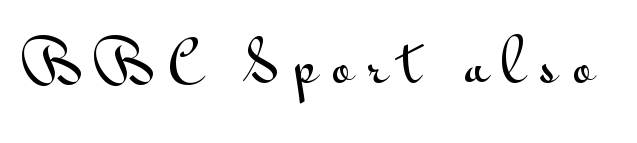
Q: Is the typeface a serif or a sans-serif typeface? A: Sans-serif.
Q: Is the text underlined? A: No.
Q: Is the spacing between letters normal or unusually wide? A: Unusually wide.
Q: Width (condensed, normal, or wide)? A: Wide.
Q: Stroke contrast? A: Medium.
Q: x-height? A: Small.
Q: Monospaced? A: No.
